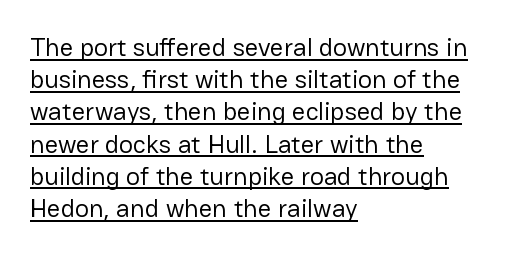
No italicization has been applied; the sample stays upright. Weight: regular or lighter. In CSS terms this would be text-align: left. Nothing unusual about the tracking: characters are spaced as the font intends.
